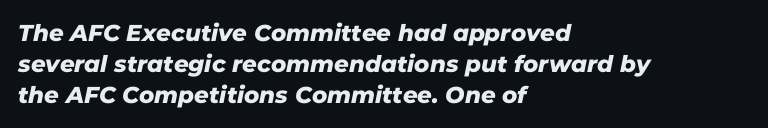
{"underline": "no", "align": "left", "line_spacing": "normal", "line_spacing_ratio": 1.35, "letter_spacing": "normal", "letter_spacing_em": 0.0, "glyph_px": 23}
